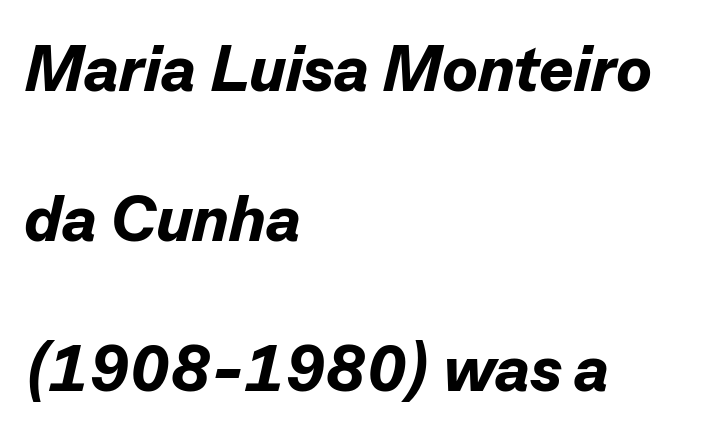
This sample trades compactness for vertical openness between lines. The ragged edge is on the right, which tells us the setting is flush left. Heft: maximum for text — a bold. Spacing between characters is what you'd get straight out of the box. Each letter keeps its own natural width here, so spacing adapts to shape. Nobody drew a line under any word here.
